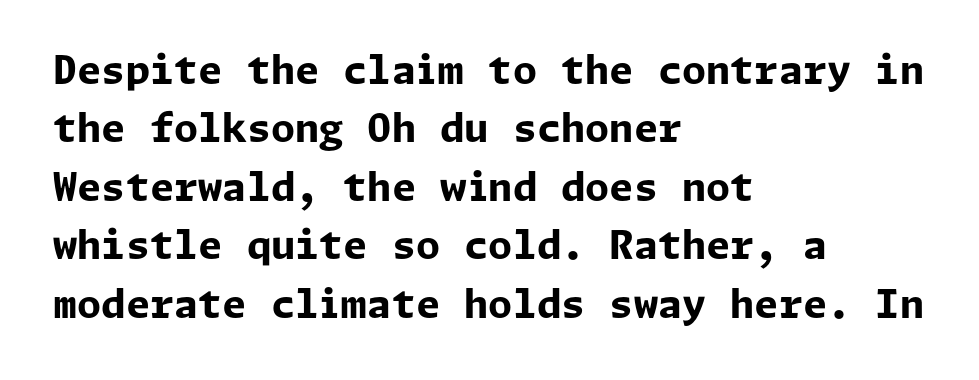
{"serif": "no", "italic": "no", "bold": "yes", "weight": "bold", "width": "normal", "stroke_contrast": "low", "x_height": "medium", "underline": "no", "align": "left", "line_spacing": "normal", "line_spacing_ratio": 1.5, "letter_spacing": "normal", "letter_spacing_em": 0.0, "glyph_px": 39}
